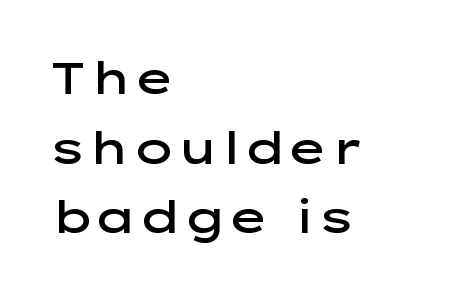
{"serif": "no", "italic": "no", "bold": "semi", "weight": "semibold", "width": "wide", "stroke_contrast": "low", "x_height": "medium", "monospaced": "no", "underline": "no", "align": "left", "line_spacing": "normal", "line_spacing_ratio": 1.55, "letter_spacing": "normal", "letter_spacing_em": 0.0, "glyph_px": 45}
